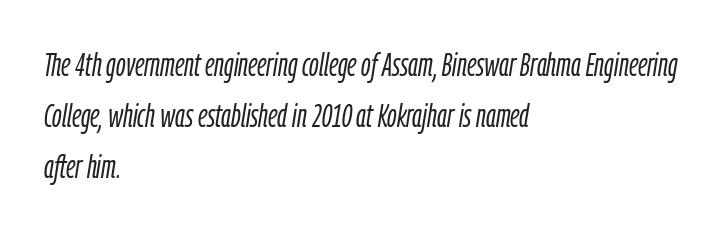
Bold? No — there's no thickening of the strokes. When letters slant like this, we call the style italic. The foot of each line stays bare and open. The paragraph has a hard left edge and a soft right edge. You could call the tracking neutral — neither tight nor loose.
